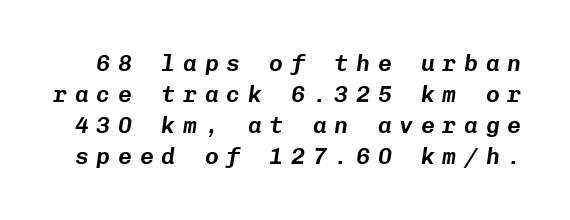
The image shows 23 px text type, italic (leaning right); set normal line spacing (1.35x), unusually wide letter spacing (+0.34 em), not underlined.
